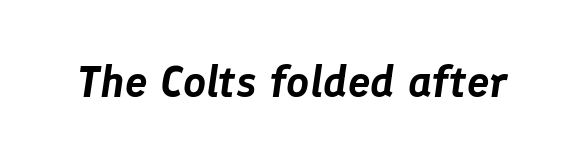
Q: Is the text italic (slanted)? A: Yes, it leans right by about 8 degrees.
Q: Is the text underlined? A: No.
Q: Is the spacing between letters normal or unusually wide? A: Normal.
Q: Width (condensed, normal, or wide)? A: Normal.
Q: Stroke contrast? A: Low.
Q: x-height? A: Medium.
Q: Monospaced? A: No.
